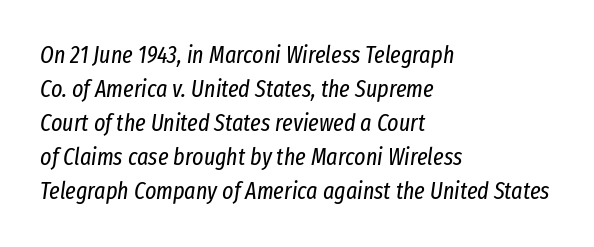
This rendering uses left alignment, leaving the right contour irregular. Descenders are the only things crossing below the line. Vertical spacing — default. The specimen reads as italic at a glance. The tracking reads as untouched default to a designer's eye. Weight: not bold — regular or lighter.
